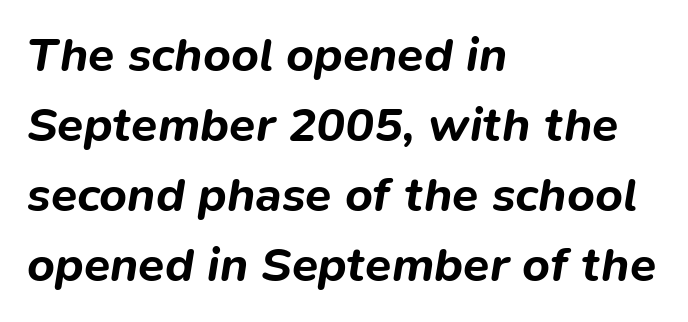
This sample uses plain, unmodified letter spacing. The rendering anchors every line to the left-hand side. The letters advance in unequal steps, a hallmark of proportional type. An italicized treatment has been applied to the whole sample. These words are printed bold, with thick strokes throughout.
